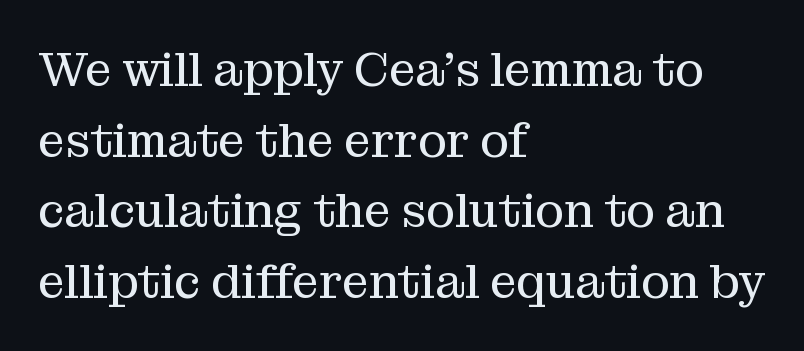
Every row of glyphs begins at an identical x-position on the left. Descenders are the only things crossing below the line. You can tell it's not italic because the verticals are truly vertical. Look at the bottom of the vertical strokes: they flare into serifs here. How would I describe the line gaps? Plain and ordinary. Think of a printed novel: that variable character pitch is what you see here.
